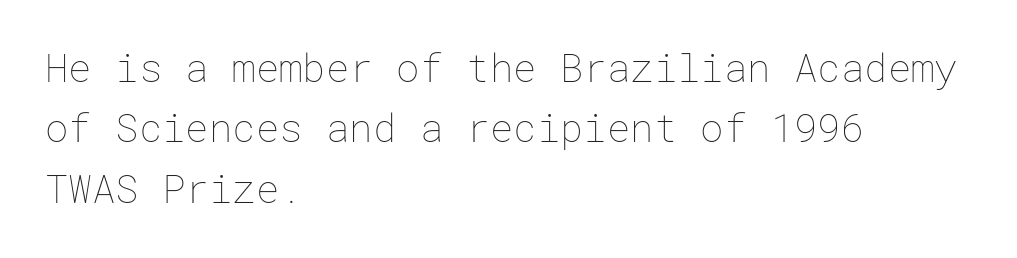
Caption: standard tracking, unaltered. Do the letters lean? They stand straight. Vertical spacing — default. Does the copy run flush right? No — it runs flush left. Descenders hang freely into open space. These glyphs show unthickened strokes, regular width or finer.
